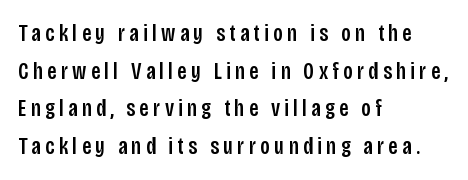
{"italic": "no", "underline": "no", "align": "left", "line_spacing": "normal", "line_spacing_ratio": 1.57, "glyph_px": 24}
